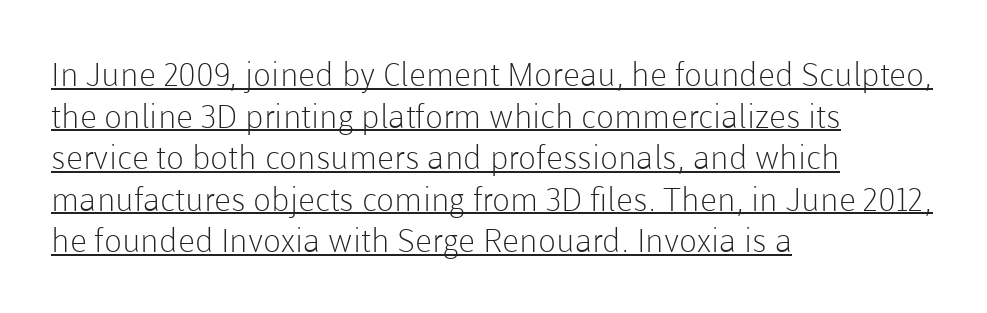
Quick note: not italic, upright. A student would call this left alignment; a typographer would say flush left, rag right. No heavy texture on the line: the type isn't bold. Examine the stroke ends and you'll find no serifs.
